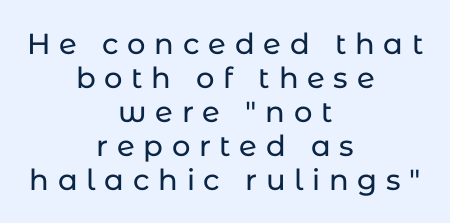
Serifs: no, the terminals of the letterforms are clean. The string is rendered with underlining switched off. Spacing verdict: proportional, widths tailored to each character. Style check: upright. Each line is balanced around a shared central axis. Display-style spreading of the glyphs; the letterfit is very open.
